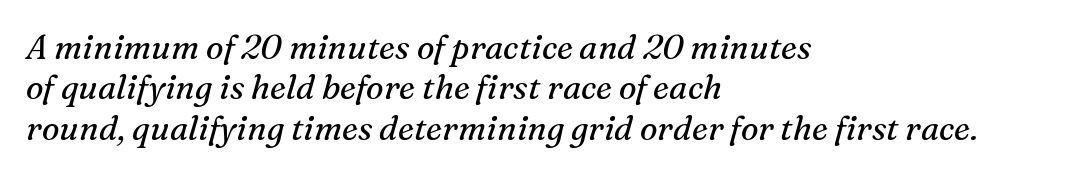
{"serif": "yes", "italic": "yes", "lean": "right", "slant_degrees": 16, "bold": "no", "weight": "regular", "width": "normal", "stroke_contrast": "medium", "x_height": "medium", "monospaced": "no", "underline": "no", "align": "left", "line_spacing_ratio": 1.22, "letter_spacing": "normal", "letter_spacing_em": 0.0, "glyph_px": 33}
